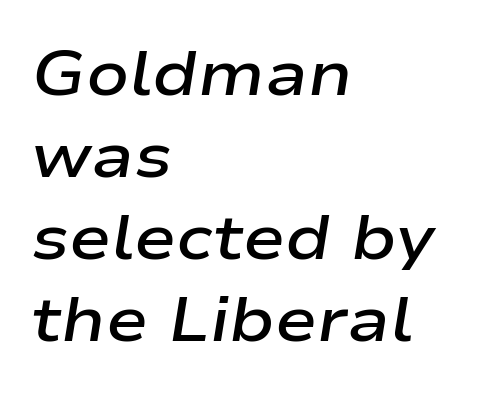
Think of a printed novel: that variable character pitch is what you see here. This rendering leaves character spacing at its baseline value. Summary of weight: moderately heavy, a semibold. Letters rest on an invisible, unmarked baseline.
